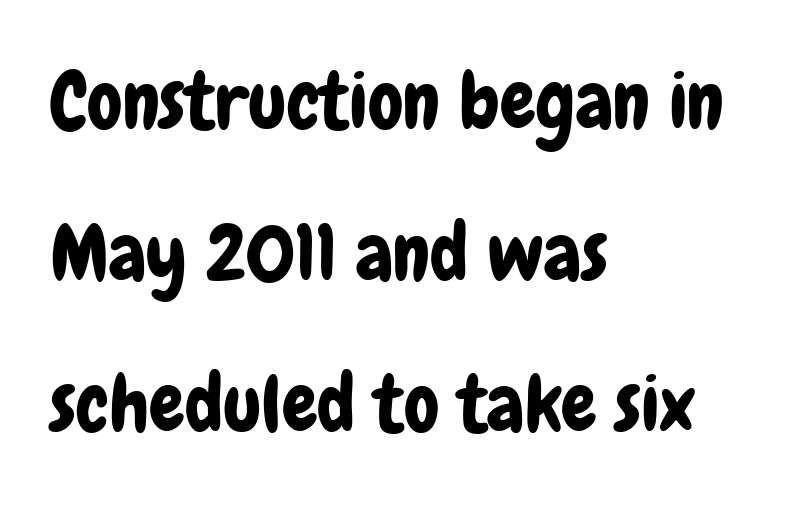
{"serif": "no", "italic": "no", "width": "condensed", "stroke_contrast": "low", "x_height": "medium", "monospaced": "no", "underline": "no", "align": "left", "line_spacing": "loose", "line_spacing_ratio": 1.92, "letter_spacing": "normal", "letter_spacing_em": 0.0, "glyph_px": 79}
